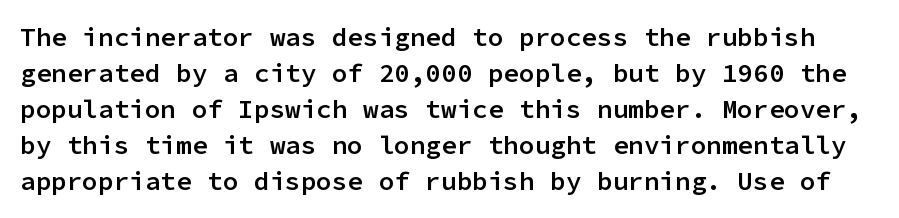
Q: Is the text bold? A: Semi-bold.
Q: Is the text italic (slanted)? A: No, it is upright.
Q: Is the text underlined? A: No.
Q: Is the spacing between letters normal or unusually wide? A: Normal.
Q: Is the spacing between lines tight, normal or loose? A: Normal.
